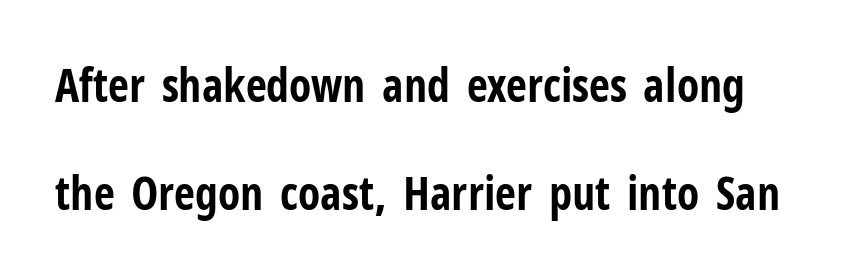
Any mark beneath the type? The region is blank. Spacing verdict: proportional, widths tailored to each character. Are there feet on the stems? There aren't — it's a sans. A great deal of white space separates one row of letters from the next. This is the regular roman posture of the typeface.
